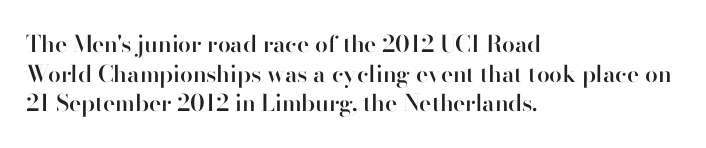
{"italic": "no", "bold": "semi", "underline": "no", "align": "left", "line_spacing": "normal", "line_spacing_ratio": 1.29, "letter_spacing": "normal", "letter_spacing_em": 0.0, "glyph_px": 23}
